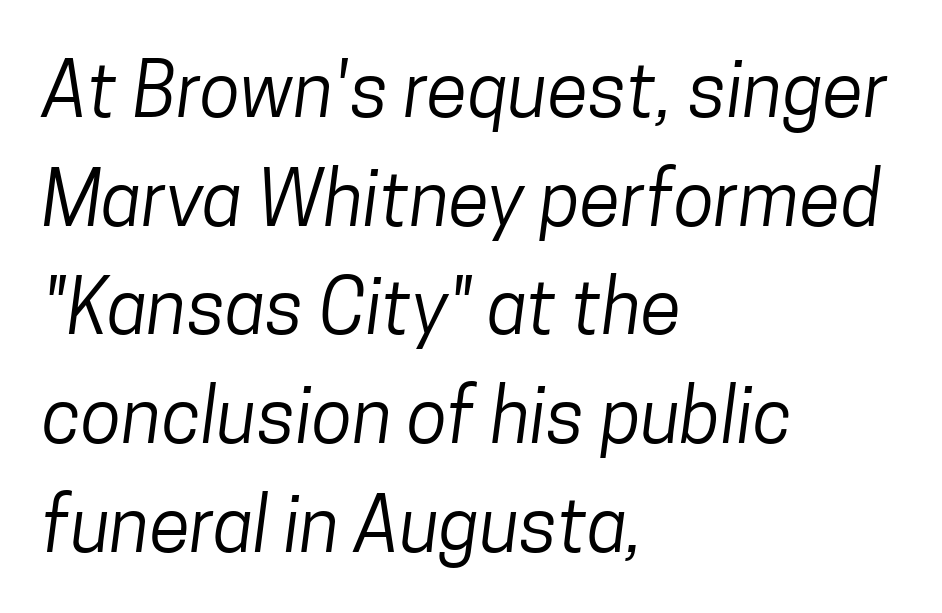
The image shows 75 px regular-weight, condensed sans-serif type; set left-aligned, normal line spacing (1.45x), normal letter spacing, not underlined; low stroke contrast and a medium x-height.
